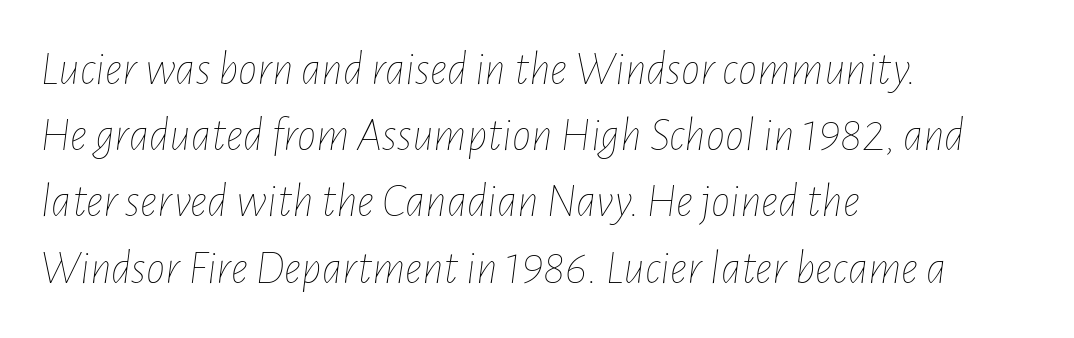
{"italic": "yes", "lean": "right", "slant_degrees": 7, "bold": "no", "weight": "thin", "width": "condensed", "stroke_contrast": "low", "x_height": "medium", "monospaced": "no", "underline": "no", "align": "left", "line_spacing": "normal", "line_spacing_ratio": 1.38, "letter_spacing": "normal", "letter_spacing_em": 0.0, "glyph_px": 48}
